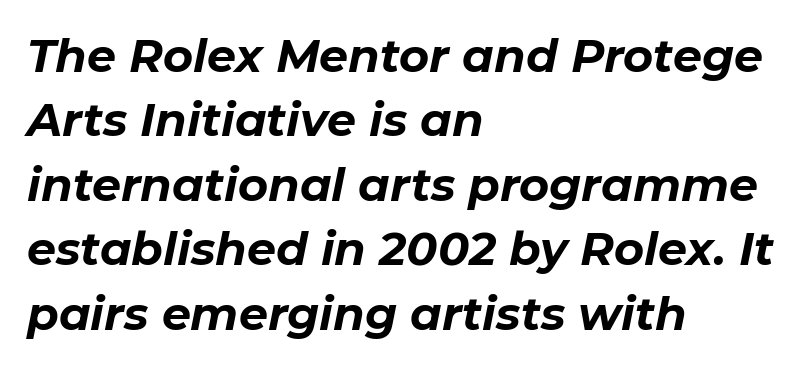
{"italic": "yes", "lean": "right", "slant_degrees": 11, "bold": "yes", "weight": "bold", "width": "normal", "stroke_contrast": "low", "x_height": "medium", "monospaced": "no", "underline": "no", "align": "left", "line_spacing": "normal", "line_spacing_ratio": 1.4, "letter_spacing": "normal", "letter_spacing_em": 0.0, "glyph_px": 46}
